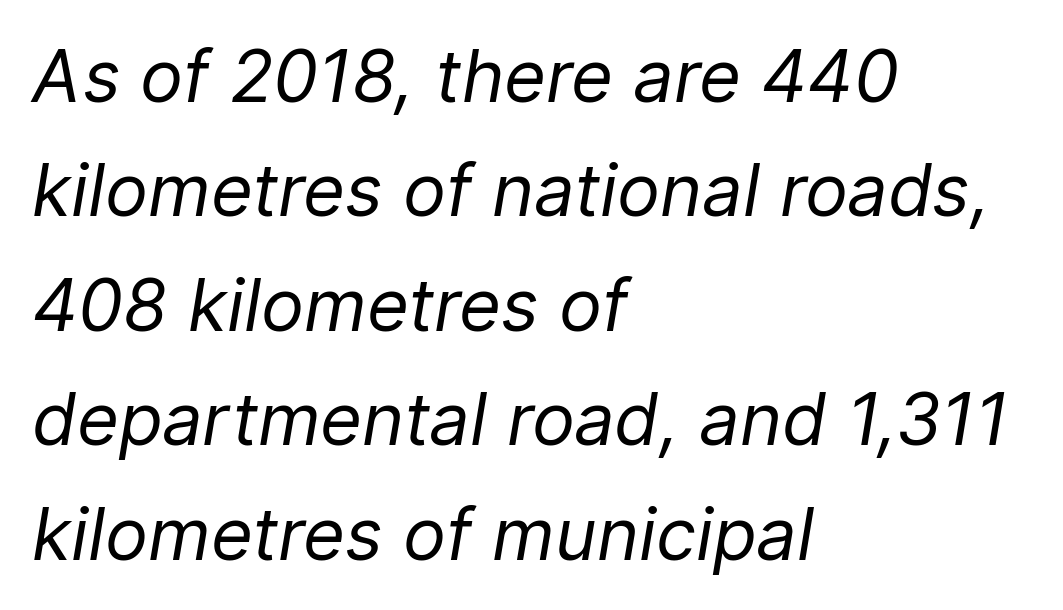
Q: Is the text bold? A: No.
Q: Is the text italic (slanted)? A: Yes, it leans right by about 9 degrees.
Q: Is the text underlined? A: No.
Q: How is the paragraph aligned? A: Left-aligned.
Q: Is the spacing between letters normal or unusually wide? A: Normal.
Q: Is the spacing between lines tight, normal or loose? A: Normal.
Q: Width (condensed, normal, or wide)? A: Normal.
Q: Stroke contrast? A: Low.
Q: x-height? A: Medium.
Q: Monospaced? A: No.
